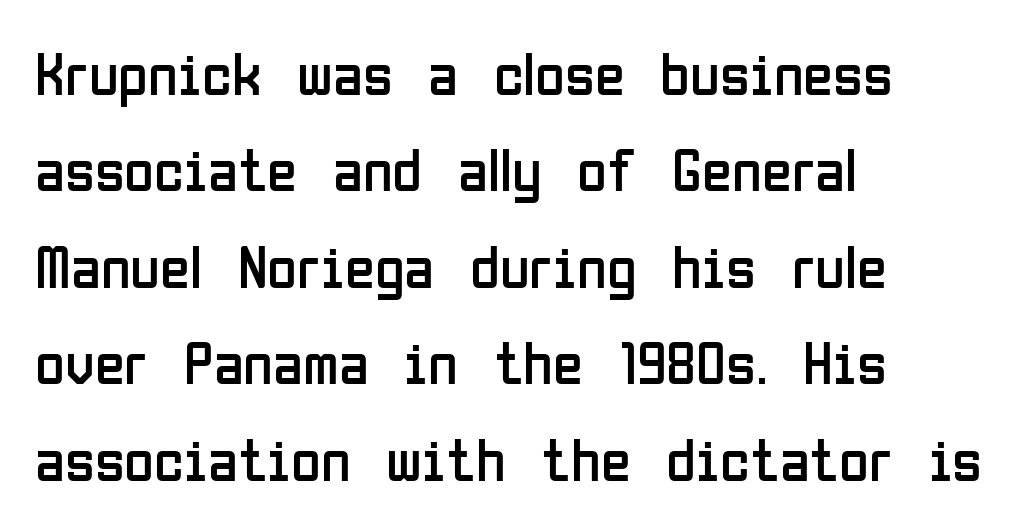
There is no visible air inserted between adjacent glyphs. No extra ink here — the face is not bold. Lines of text with bare space underneath. Each new line begins a customary step beneath the previous one. Varying glyph widths throughout — classic text-font behaviour. The characters display no serif detailing; their extremities are plain.
